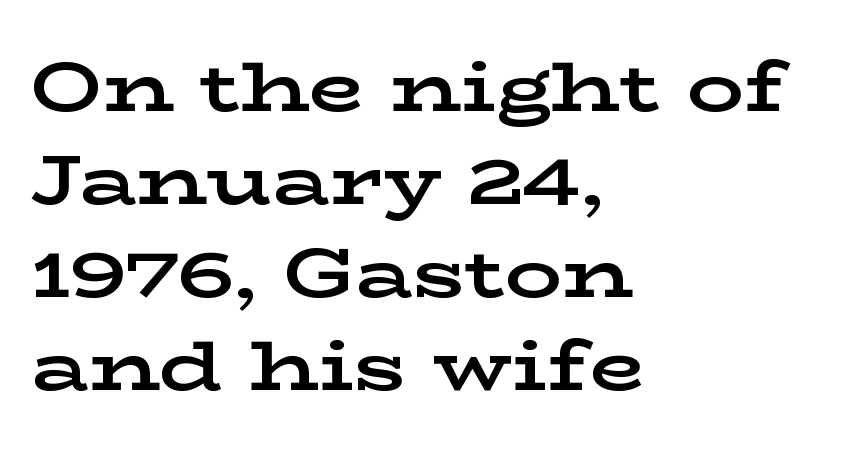
The type sits square on the baseline with zero lean. These lines stack with their left ends in a neat column. The rendering uses a bold face; every stroke is thick and dark. The letters sit at their default tracking, neither squeezed nor spread. Horizontal bands of white between lines are of average thickness. The face used here is proportionally spaced, like ordinary book or web type.
